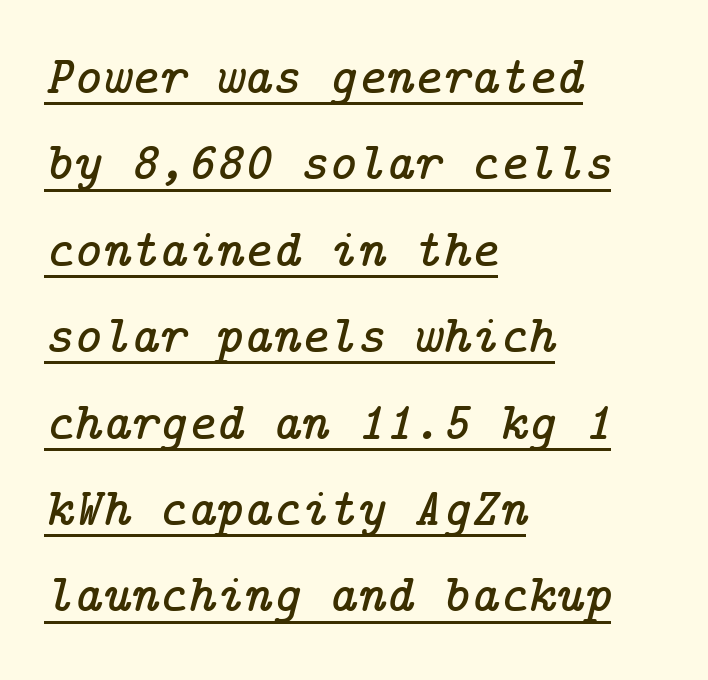
The image shows 54 px serif type, italic (leaning right); set left-aligned, normal line spacing (1.6x), normal letter spacing, underlined; low stroke contrast and a medium x-height.
